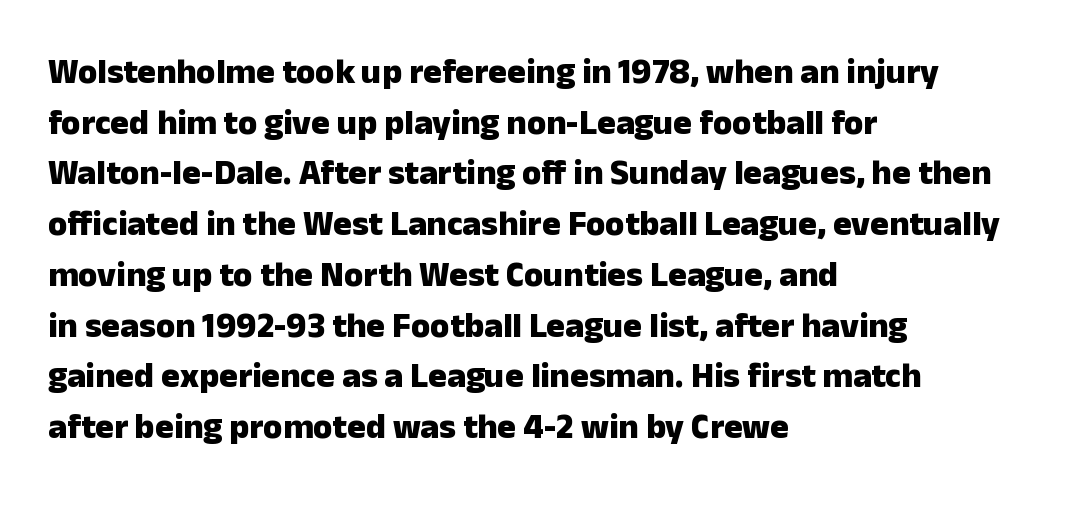
The text was rendered using a sans face with plain stroke endings. The passage shown is typed in a proportional face where columns would drift. No word sits above an underline. These lines sit exactly where default settings would place them. Quick note: not italic, upright. The type is set solid horizontally, with unmodified tracking.
